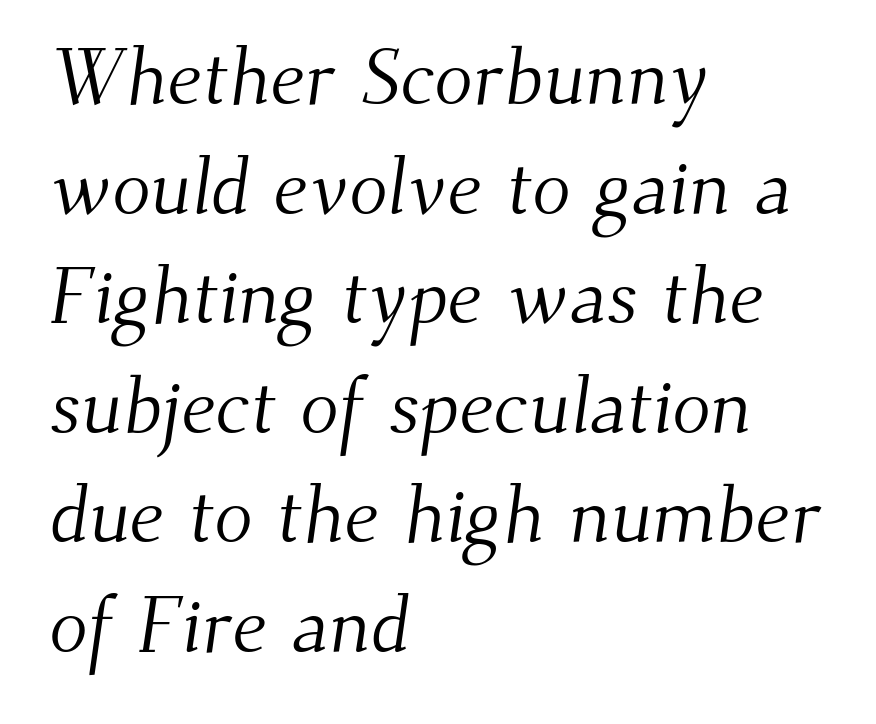
{"serif": "yes", "bold": "no", "weight": "light", "width": "normal", "stroke_contrast": "medium", "x_height": "small", "monospaced": "no", "underline": "no", "align": "left", "line_spacing": "normal", "line_spacing_ratio": 1.37, "letter_spacing": "normal", "letter_spacing_em": 0.0, "glyph_px": 80}
